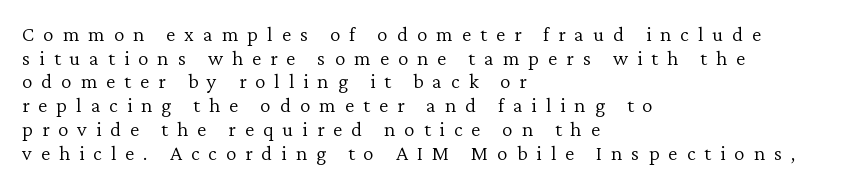
Q: Is the text bold? A: No.
Q: Is the text italic (slanted)? A: No, it is upright.
Q: Is the text underlined? A: No.
Q: How is the paragraph aligned? A: Left-aligned.
Q: Is the spacing between letters normal or unusually wide? A: Unusually wide.
Q: Is the spacing between lines tight, normal or loose? A: Tight.
